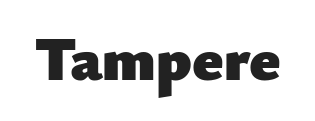
The image shows 63 px heavy sans-serif type, upright; set normal letter spacing, not underlined; low stroke contrast and a small x-height.
